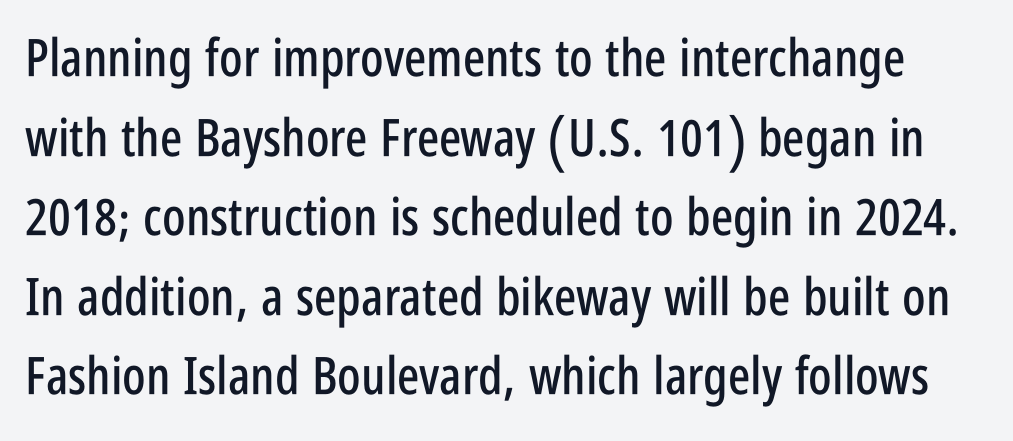
Character widths vary here, with narrow letters taking less room than wide ones. These lines keep a tight, regular rhythm from letter to letter. Posture: straight, roman, zero tilt. No feet cap the strokes, marking this as sans-serif type. Lines of text with bare space underneath.
